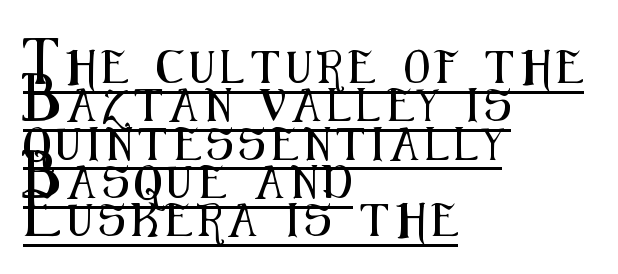
The image shows 33 px condensed type, upright; set left-aligned, line spacing 1.16x, unusually wide letter spacing (+0.2 em), underlined; medium stroke contrast and a medium x-height.
